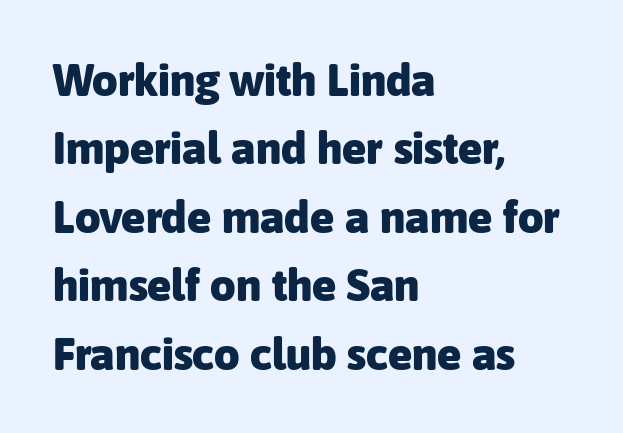
This sample uses plain, unmodified letter spacing. The passage shown stacks its lines at a standard gap. Typeset ragged right — the left edge is the straight one. When letters stand straight like this, we call the style roman or upright. Classification — sans serif.
